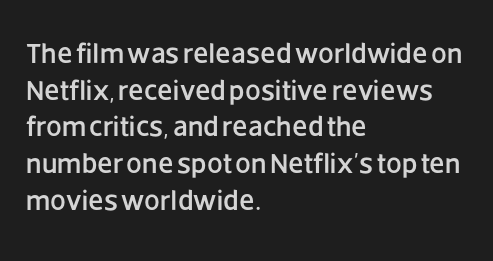
Line spacing here is normal. Line starts are locked; line ends wander. The passage shown is not underscored anywhere. Nope, no serifs anywhere on these letters. This sample uses plain, unmodified letter spacing.
